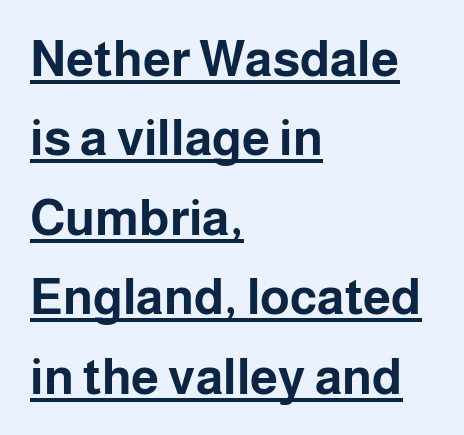
Q: Is the text bold? A: Yes.
Q: Is the text italic (slanted)? A: No, it is upright.
Q: Is the typeface a serif or a sans-serif typeface? A: Sans-serif.
Q: Is the text underlined? A: Yes.
Q: How is the paragraph aligned? A: Left-aligned.
Q: Is the spacing between letters normal or unusually wide? A: Normal.
Q: Is the spacing between lines tight, normal or loose? A: Normal.
Q: Width (condensed, normal, or wide)? A: Normal.
Q: Stroke contrast? A: Low.
Q: x-height? A: Medium.
Q: Monospaced? A: No.
